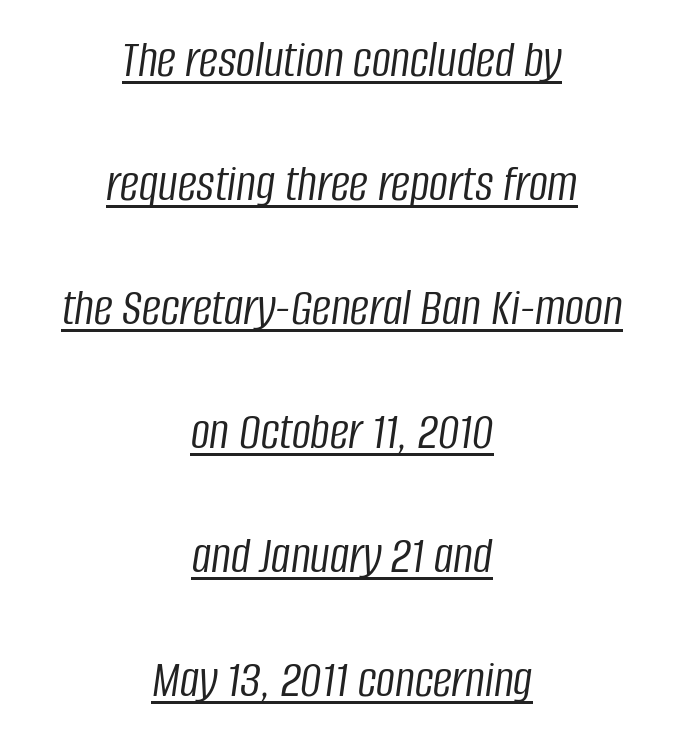
Q: Is the text bold? A: No.
Q: Is the text italic (slanted)? A: Yes, it leans right by about 8 degrees.
Q: Is the text underlined? A: Yes.
Q: How is the paragraph aligned? A: Centered.
Q: Is the spacing between letters normal or unusually wide? A: Normal.
Q: Is the spacing between lines tight, normal or loose? A: Loose.
Q: Width (condensed, normal, or wide)? A: Condensed.
Q: Stroke contrast? A: Low.
Q: x-height? A: Large.
Q: Monospaced? A: No.
